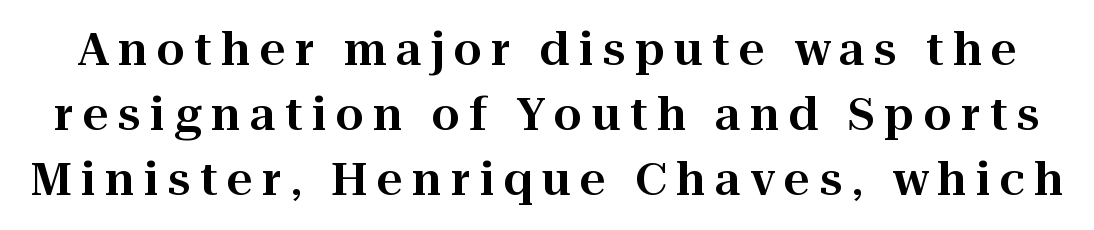
The image shows 45 px serif type, upright; set normal line spacing (1.45x), unusually wide letter spacing (+0.21 em), not underlined; high stroke contrast and a medium x-height.
